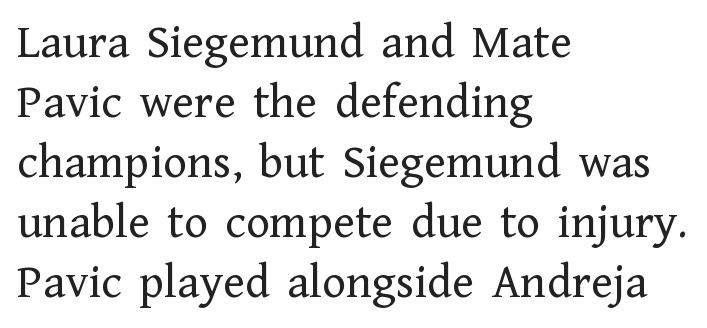
{"serif": "yes", "italic": "no", "bold": "no", "weight": "regular", "width": "normal", "stroke_contrast": "low", "x_height": "medium", "monospaced": "no", "underline": "no", "align": "left", "line_spacing_ratio": 1.2, "letter_spacing": "normal", "letter_spacing_em": 0.0, "glyph_px": 50}
